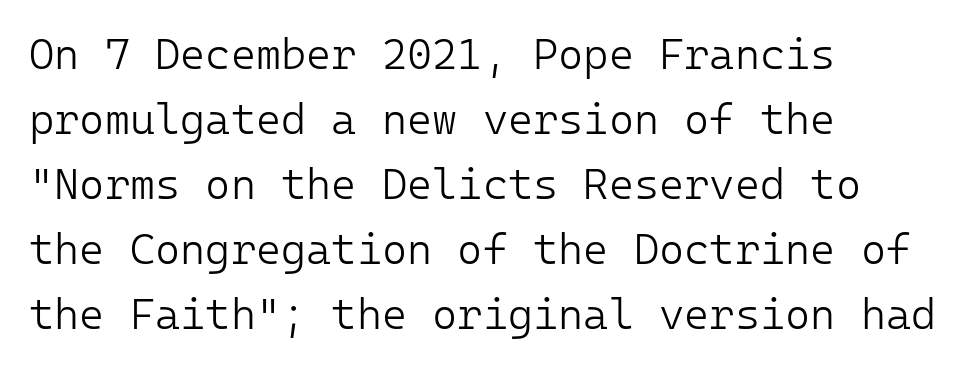
Here the glyphs are tracked normally, forming tight word shapes. Just letters on the line, the space beneath them empty. Alignment: flush left. The letters carry no serifs — their stems end cleanly without finishing strokes.
